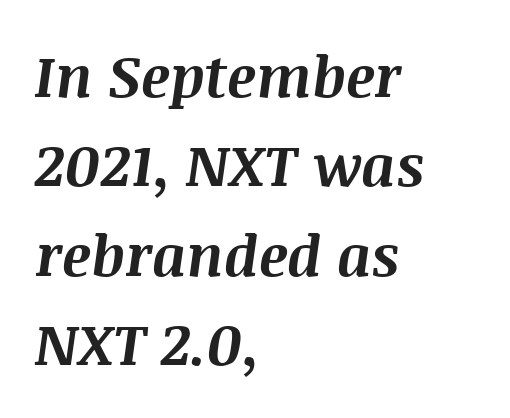
The image shows 57 px bold type, italic (leaning right); set left-aligned, normal line spacing (1.57x), normal letter spacing, not underlined; medium stroke contrast and a large x-height.
